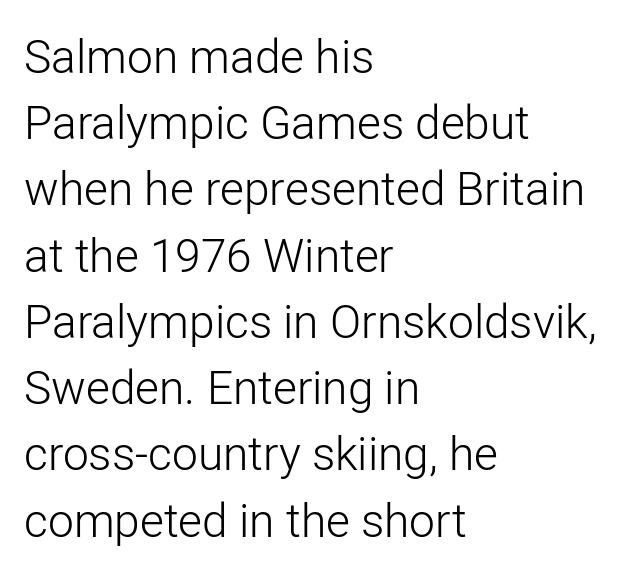
This sample uses an upright cut, with every glyph sitting square on the baseline. Letterform terminals end flat and unadorned throughout the passage. Stems here are at most as thick as an everyday book face. Note the varied advance widths — an 'i' is clearly narrower than an 'm'. Alignment: flush left.
